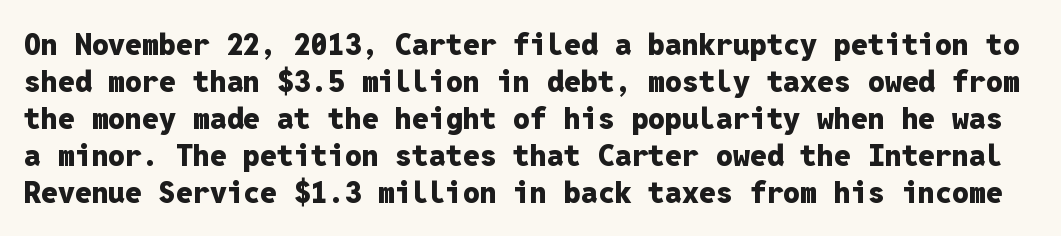
Q: Is the text bold? A: Yes.
Q: Is the text italic (slanted)? A: No, it is upright.
Q: Is the typeface a serif or a sans-serif typeface? A: Sans-serif.
Q: Is the text underlined? A: No.
Q: Is the spacing between letters normal or unusually wide? A: Normal.
Q: Width (condensed, normal, or wide)? A: Normal.
Q: Stroke contrast? A: Low.
Q: x-height? A: Medium.
Q: Monospaced? A: Yes.
